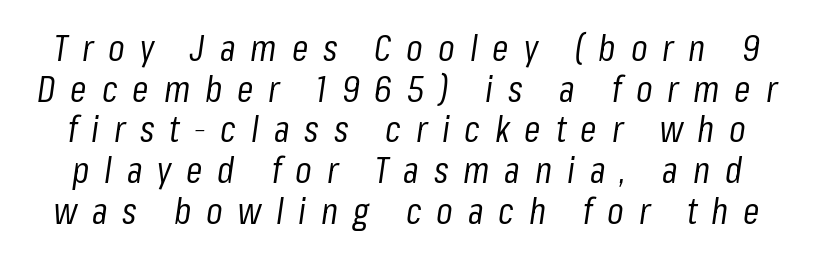
Q: Is the text bold? A: No.
Q: Is the text italic (slanted)? A: Yes, it leans right by about 8 degrees.
Q: Is the text underlined? A: No.
Q: Is the spacing between letters normal or unusually wide? A: Unusually wide.
Q: Is the spacing between lines tight, normal or loose? A: Tight.
Q: Width (condensed, normal, or wide)? A: Condensed.
Q: Stroke contrast? A: Low.
Q: x-height? A: Medium.
Q: Monospaced? A: No.
